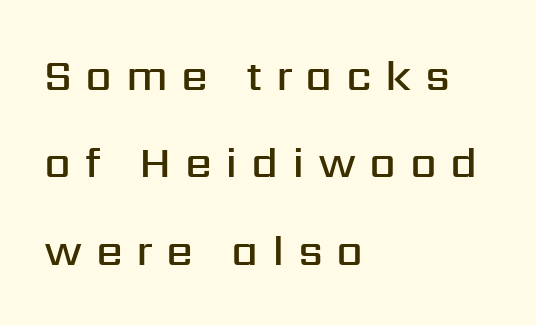
{"serif": "no", "italic": "no", "bold": "semi", "weight": "semibold", "width": "normal", "stroke_contrast": "medium", "x_height": "medium", "monospaced": "no", "underline": "no", "align": "left", "line_spacing": "loose", "line_spacing_ratio": 2.03, "letter_spacing": "wide", "letter_spacing_em": 0.31, "glyph_px": 43}
